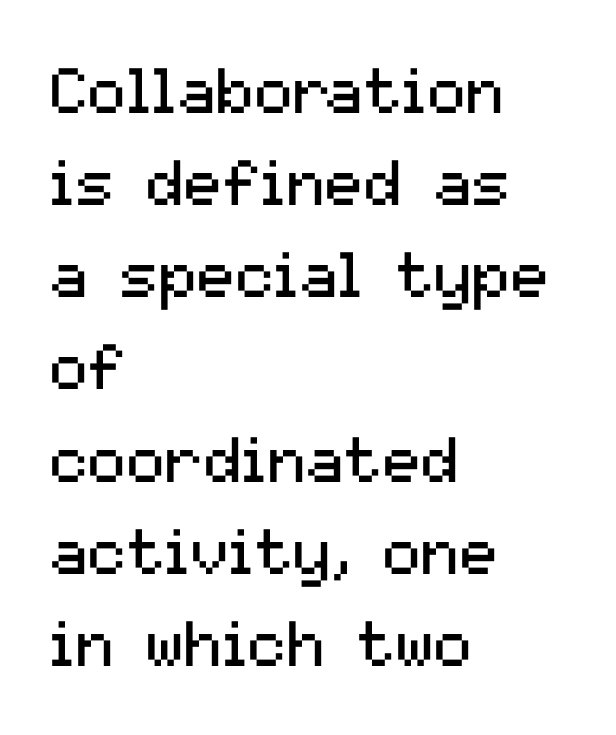
These lines were composed using upright roman letters. Serifs: no, the terminals of the letterforms are clean. Note the varied advance widths — an 'i' is clearly narrower than an 'm'. Whoever set this chose a conventional vertical rhythm. Tracking value appears to be zero — textbook default spacing. The font is comparable to plain body text, perhaps lighter.
